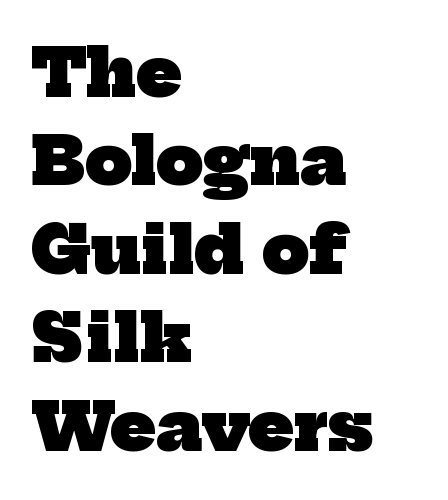
I'd call this a serif setting — the letters wear small feet. Typeset ragged right — the left edge is the straight one. Heft: maximum for text — a bold. The line texture is even and compact thanks to regular tracking.
